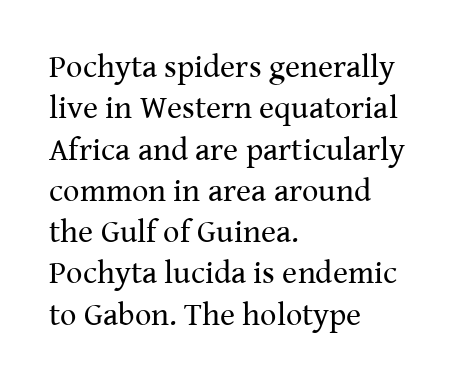
{"serif": "yes", "italic": "no", "bold": "no", "weight": "regular", "width": "normal", "stroke_contrast": "medium", "x_height": "medium", "monospaced": "no", "underline": "no", "align": "left", "line_spacing": "normal", "line_spacing_ratio": 1.29, "letter_spacing": "normal", "letter_spacing_em": 0.0, "glyph_px": 32}
